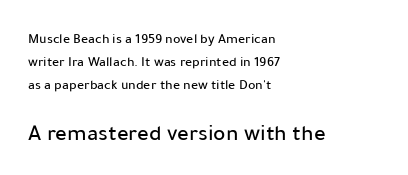
{"italic": "no", "underline": "no", "align": "left", "line_spacing": "normal", "line_spacing_ratio": 1.63, "letter_spacing": "normal", "letter_spacing_em": 0.0, "larger_block": "second", "size_ratio": 1.64, "glyph_px": 23}
